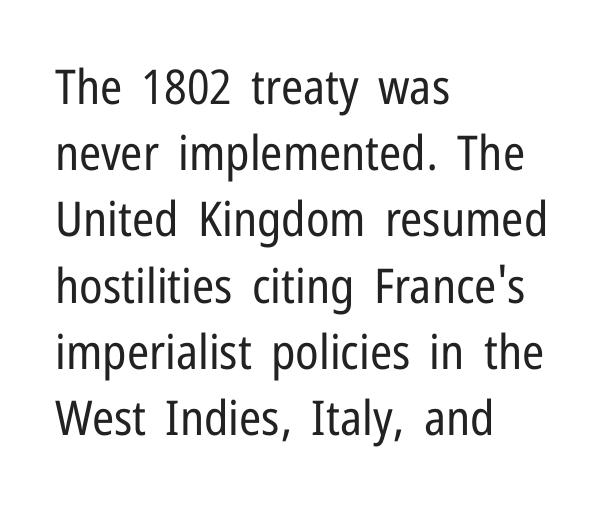
Observe the absence of serifs on each vertical stroke in this sample. Layout note: lines flush left. Character widths vary here, with narrow letters taking less room than wide ones. What's the leading like? Ordinary, nothing unusual. Short note: letters normally spaced.
